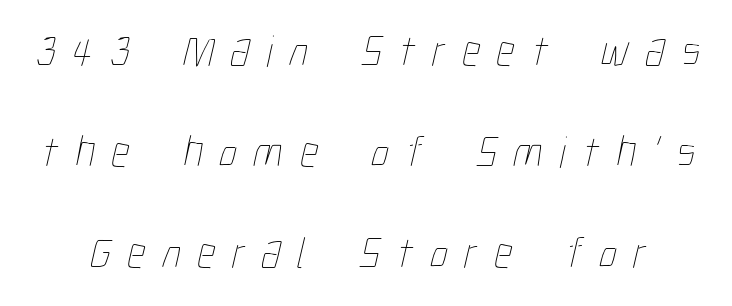
Substantial extra tracking has been applied to these lines. Vertical stems look standard width or narrower in stroke. Does the leading feel generous? Absolutely, it's lavish. Descenders hang freely into open space. You could not count columns in this text — the font is proportionally spaced.
